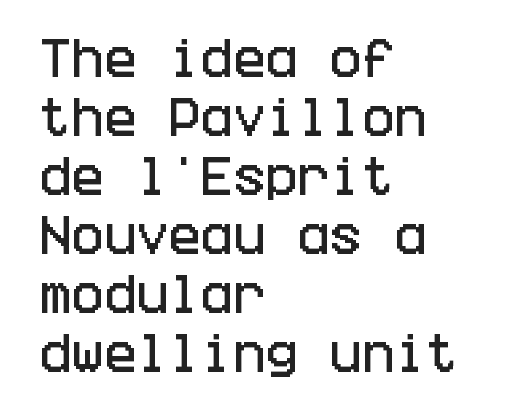
{"serif": "no", "italic": "no", "width": "condensed", "stroke_contrast": "low", "x_height": "large", "underline": "no", "align": "left", "line_spacing": "normal", "line_spacing_ratio": 1.37, "letter_spacing": "normal", "letter_spacing_em": 0.0, "glyph_px": 43}
